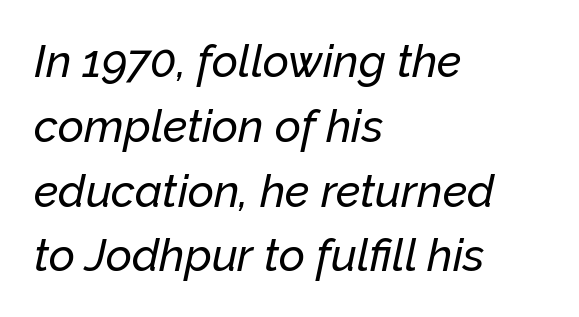
Q: Is the text italic (slanted)? A: Yes, it leans right by about 12 degrees.
Q: Is the text underlined? A: No.
Q: How is the paragraph aligned? A: Left-aligned.
Q: Is the spacing between letters normal or unusually wide? A: Normal.
Q: Is the spacing between lines tight, normal or loose? A: Normal.
Q: Width (condensed, normal, or wide)? A: Normal.
Q: Stroke contrast? A: Low.
Q: x-height? A: Medium.
Q: Monospaced? A: No.
